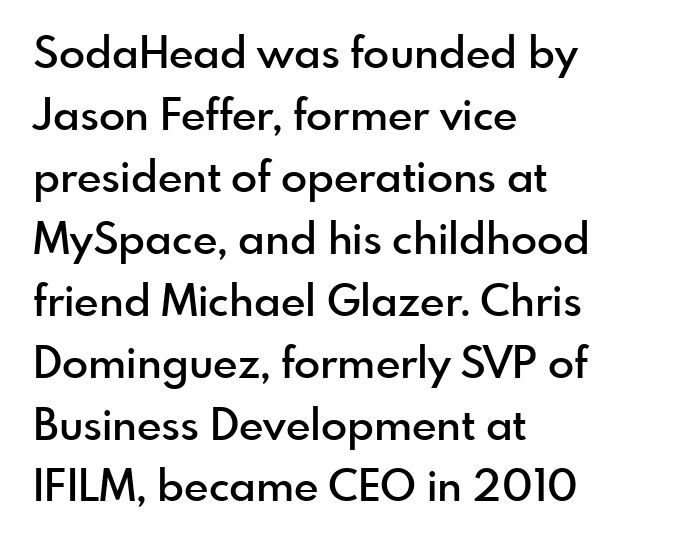
The image shows 43 px semibold sans-serif type, upright; set left-aligned, normal line spacing (1.44x), normal letter spacing, not underlined; a small x-height.
